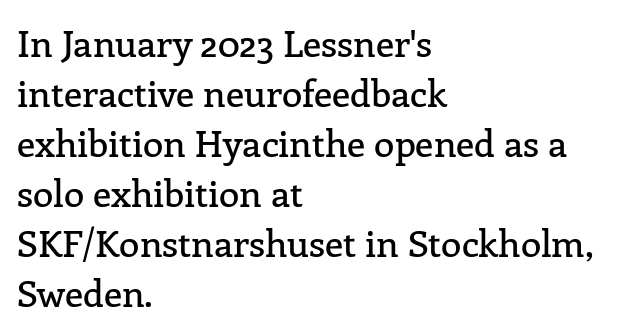
The specimen omits any rule beneath the text block's lines. Summary of vertical rhythm: regular, with standard interline spacing. Note the varied advance widths — an 'i' is clearly narrower than an 'm'. Serif or sans? Serif — the stroke terminals have little feet.
